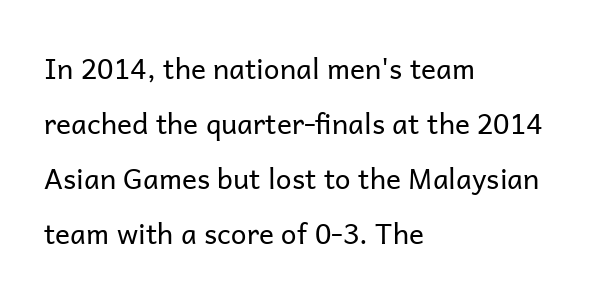
{"serif": "no", "italic": "no", "bold": "no", "weight": "regular", "width": "normal", "stroke_contrast": "low", "x_height": "medium", "monospaced": "no", "underline": "no", "align": "left", "line_spacing": "loose", "line_spacing_ratio": 1.96, "letter_spacing": "normal", "letter_spacing_em": 0.0, "glyph_px": 28}
